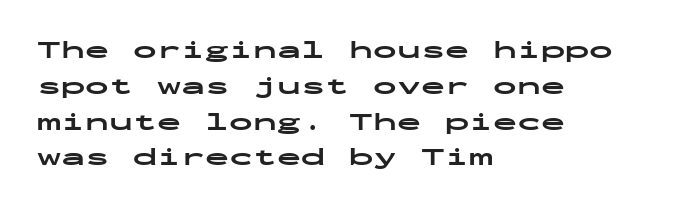
The image shows 24 px bold type, upright; set left-aligned, normal line spacing (1.49x), normal letter spacing, not underlined.
